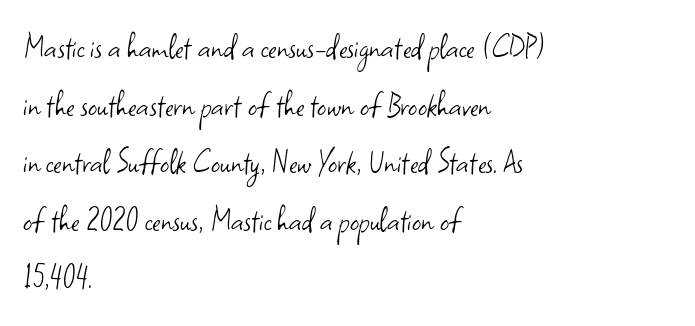
The image shows 36 px light sans-serif type; set left-aligned, normal line spacing (1.6x), normal letter spacing, not underlined; low stroke contrast and a small x-height.
